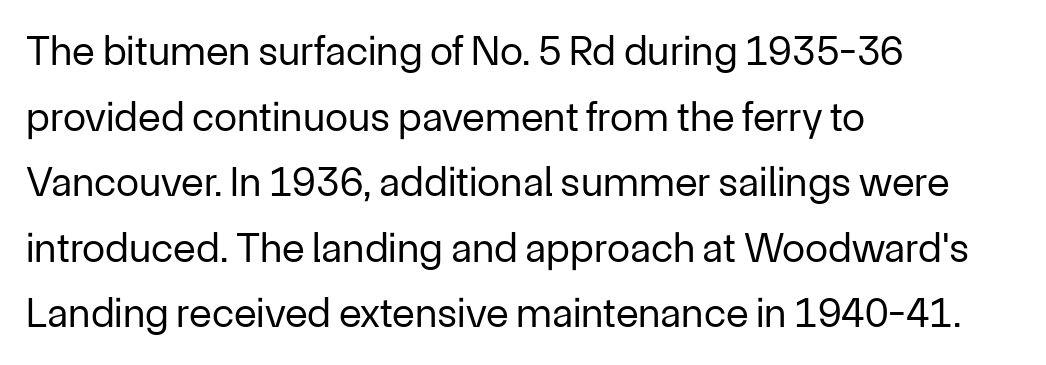
Q: Is the text bold? A: No.
Q: Is the text italic (slanted)? A: No, it is upright.
Q: Is the typeface a serif or a sans-serif typeface? A: Sans-serif.
Q: Is the text underlined? A: No.
Q: How is the paragraph aligned? A: Left-aligned.
Q: Is the spacing between letters normal or unusually wide? A: Normal.
Q: Is the spacing between lines tight, normal or loose? A: Normal.
Q: Width (condensed, normal, or wide)? A: Normal.
Q: Stroke contrast? A: Low.
Q: x-height? A: Medium.
Q: Monospaced? A: No.
